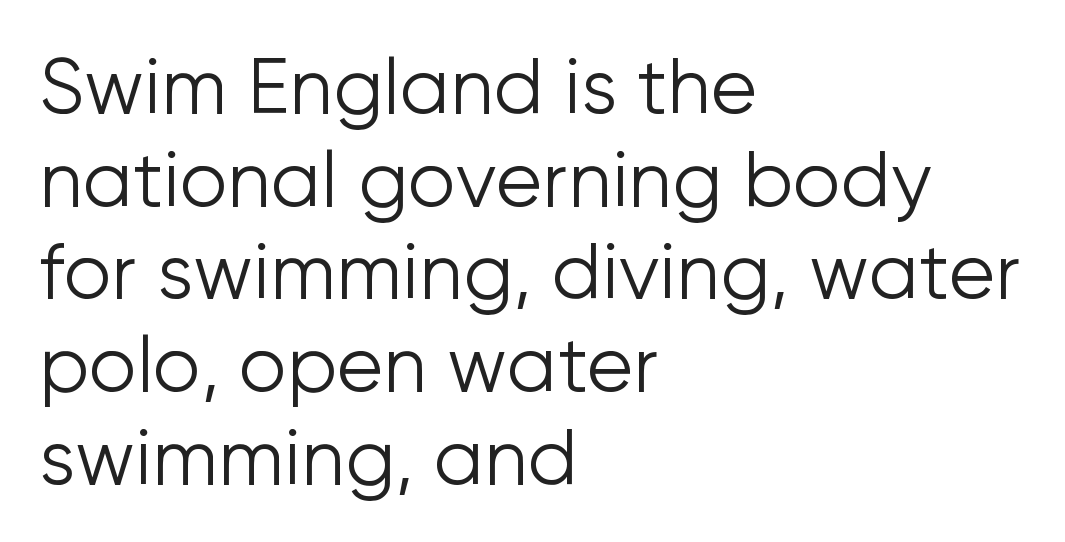
Q: Is the text bold? A: No.
Q: Is the text italic (slanted)? A: No, it is upright.
Q: Is the typeface a serif or a sans-serif typeface? A: Sans-serif.
Q: Is the text underlined? A: No.
Q: How is the paragraph aligned? A: Left-aligned.
Q: Is the spacing between letters normal or unusually wide? A: Normal.
Q: Width (condensed, normal, or wide)? A: Normal.
Q: Stroke contrast? A: Low.
Q: x-height? A: Medium.
Q: Monospaced? A: No.
